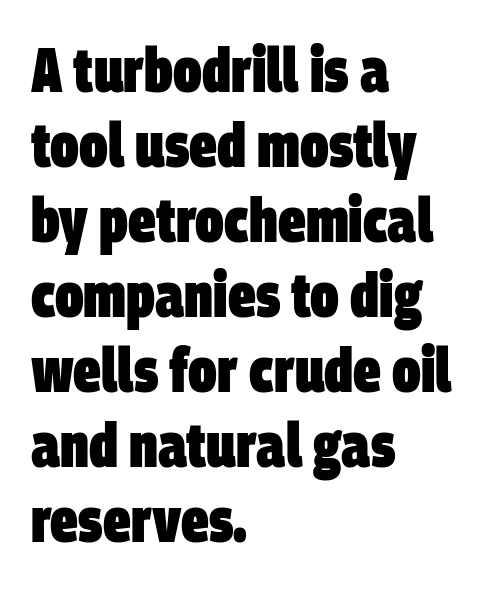
A sans-serif font was chosen for this passage. Teacher's note: observe the even left margin — that is flush-left alignment. Between one letter and the next there's only the usual sliver of space. These lines carry a lot of weight — the face is fully bold. A bare baseline throughout the passage. A typesetter would call this proportional, since set widths differ per character.
